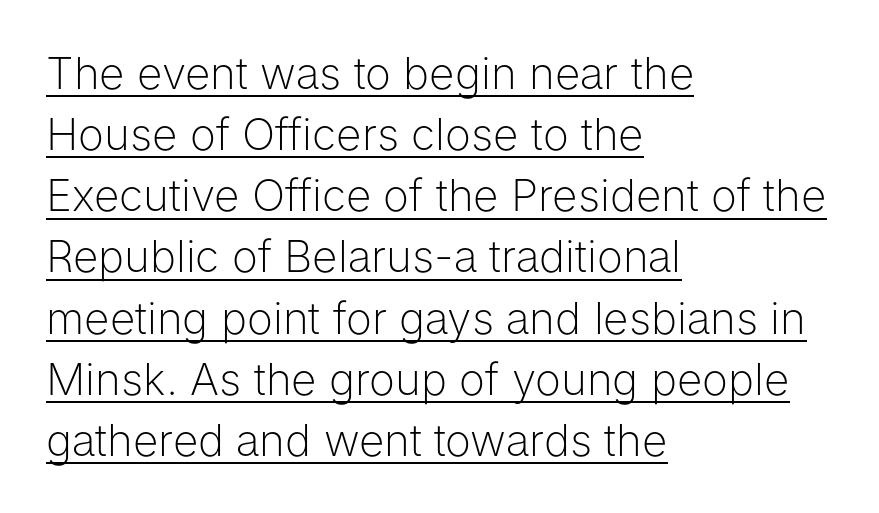
Q: Is the text bold? A: No.
Q: Is the text italic (slanted)? A: No, it is upright.
Q: Is the typeface a serif or a sans-serif typeface? A: Sans-serif.
Q: Is the text underlined? A: Yes.
Q: How is the paragraph aligned? A: Left-aligned.
Q: Is the spacing between letters normal or unusually wide? A: Normal.
Q: Is the spacing between lines tight, normal or loose? A: Normal.
Q: Width (condensed, normal, or wide)? A: Normal.
Q: Stroke contrast? A: Low.
Q: x-height? A: Medium.
Q: Monospaced? A: No.
